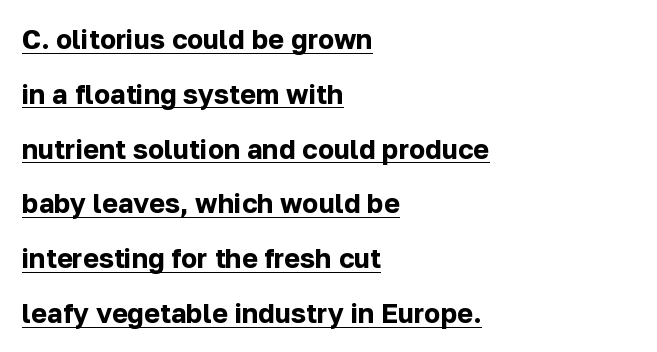
Q: Is the text bold? A: Yes.
Q: Is the text italic (slanted)? A: No, it is upright.
Q: Is the text underlined? A: Yes.
Q: How is the paragraph aligned? A: Left-aligned.
Q: Is the spacing between letters normal or unusually wide? A: Normal.
Q: Is the spacing between lines tight, normal or loose? A: Loose.
